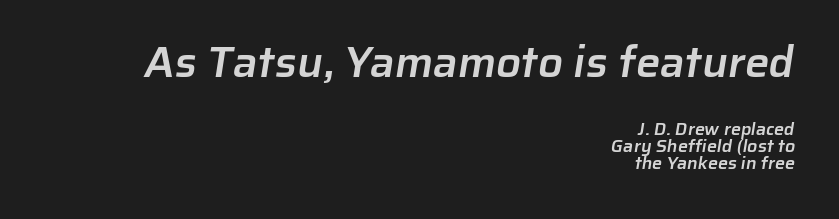
{"serif": "no", "bold": "semi", "weight": "semibold", "width": "normal", "stroke_contrast": "low", "x_height": "medium", "monospaced": "no", "underline": "no", "align": "right", "line_spacing": "tight", "line_spacing_ratio": 0.95, "letter_spacing": "normal", "letter_spacing_em": 0.0, "larger_block": "first", "size_ratio": 2.44, "glyph_px": 44}
